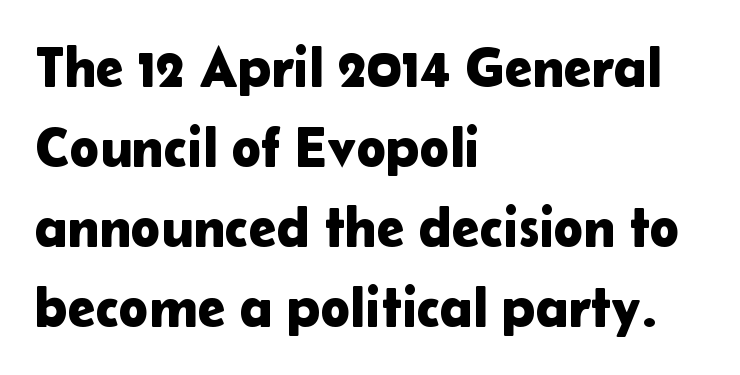
{"serif": "no", "italic": "no", "width": "normal", "stroke_contrast": "low", "x_height": "medium", "monospaced": "no", "underline": "no", "align": "left", "line_spacing": "normal", "line_spacing_ratio": 1.43, "letter_spacing": "normal", "letter_spacing_em": 0.0, "glyph_px": 56}
